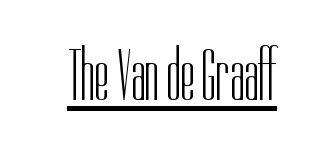
These lines were composed using upright roman letters. Weight: not bold — regular or lighter. Font category for this specimen: sans-serif. The lettering is marked with a stroke running underneath it. Note the varied advance widths — an 'i' is clearly narrower than an 'm'. The passage shown has conventional tracking throughout.
